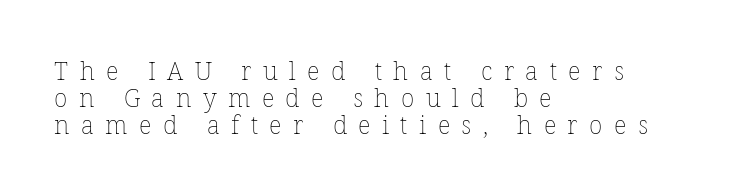
Nope, not italic — everything's standing straight. The strokes are not fattened; the text isn't bold. The block of text is dense from top to bottom, with scant space between rows. A student would call this left alignment; a typographer would say flush left, rag right. This sample uses expanded letter spacing, leaving extra air between glyphs.
